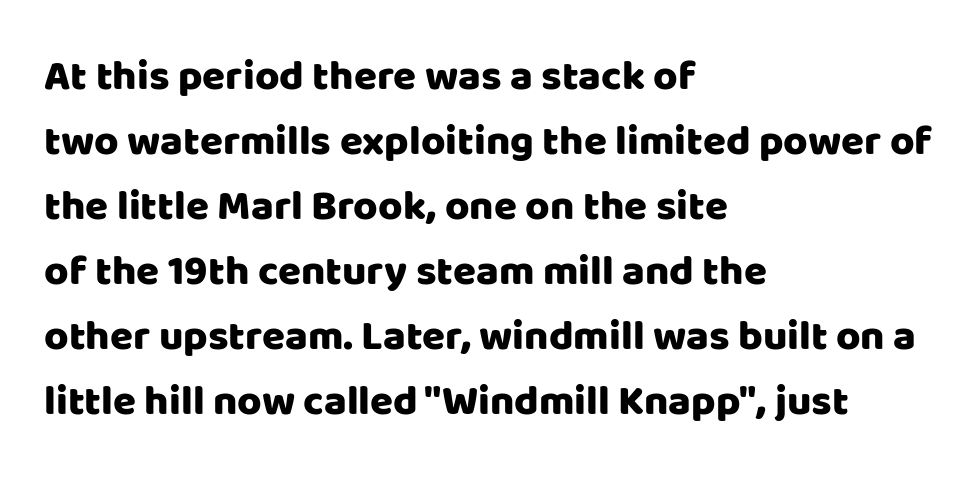
{"serif": "no", "italic": "no", "width": "normal", "stroke_contrast": "low", "x_height": "large", "monospaced": "no", "underline": "no", "align": "left", "line_spacing": "normal", "line_spacing_ratio": 1.55, "letter_spacing": "normal", "letter_spacing_em": 0.0, "glyph_px": 42}
